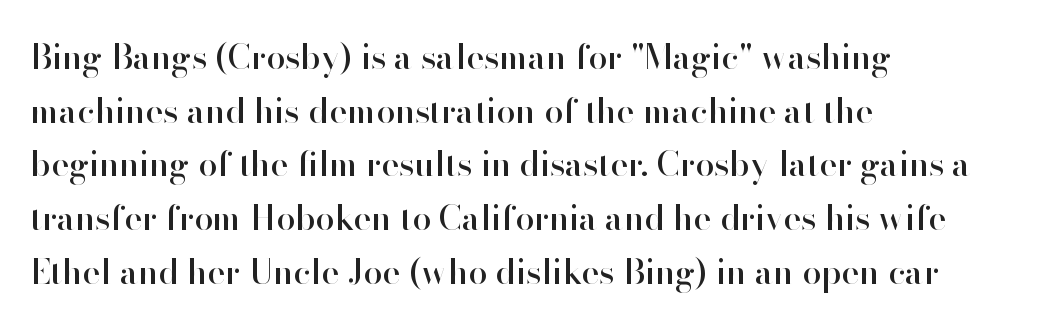
{"serif": "no", "italic": "no", "width": "normal", "stroke_contrast": "high", "x_height": "small", "monospaced": "no", "underline": "no", "align": "left", "line_spacing": "normal", "line_spacing_ratio": 1.58, "letter_spacing": "normal", "letter_spacing_em": 0.0, "glyph_px": 34}
